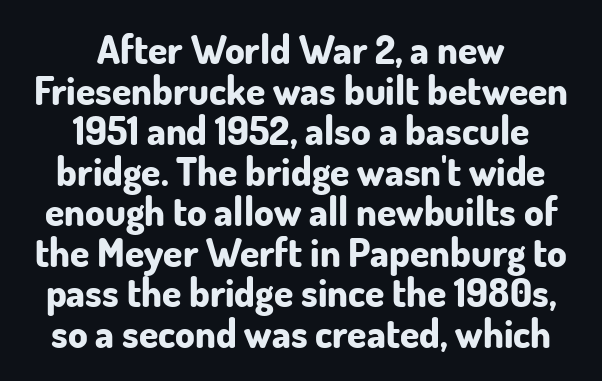
{"serif": "no", "italic": "no", "bold": "yes", "weight": "bold", "width": "normal", "stroke_contrast": "low", "x_height": "small", "monospaced": "no", "underline": "no", "align": "center", "line_spacing": "tight", "line_spacing_ratio": 1.04, "letter_spacing": "normal", "letter_spacing_em": 0.0, "glyph_px": 39}
